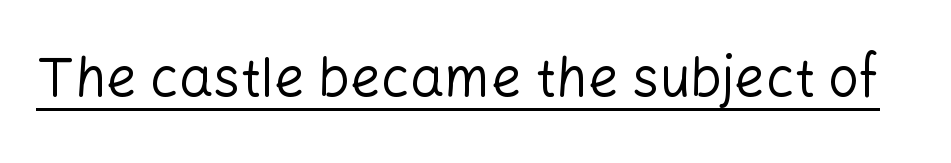
Q: Is the text bold? A: No.
Q: Is the text italic (slanted)? A: No, it is upright.
Q: Is the typeface a serif or a sans-serif typeface? A: Sans-serif.
Q: Is the text underlined? A: Yes.
Q: Is the spacing between letters normal or unusually wide? A: Normal.
Q: Width (condensed, normal, or wide)? A: Normal.
Q: Stroke contrast? A: Low.
Q: x-height? A: Medium.
Q: Monospaced? A: No.
